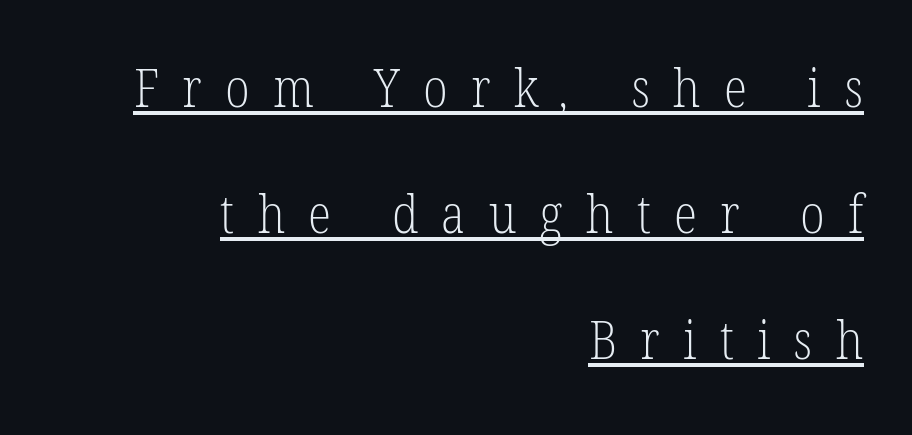
Q: Is the text bold? A: No.
Q: Is the typeface a serif or a sans-serif typeface? A: Serif.
Q: Is the text underlined? A: Yes.
Q: How is the paragraph aligned? A: Right-aligned.
Q: Is the spacing between letters normal or unusually wide? A: Unusually wide.
Q: Is the spacing between lines tight, normal or loose? A: Loose.
Q: Width (condensed, normal, or wide)? A: Condensed.
Q: Stroke contrast? A: Low.
Q: x-height? A: Medium.
Q: Monospaced? A: No.
